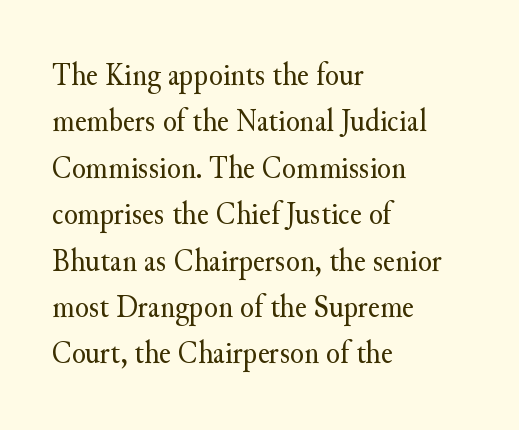
The image shows 32 px regular-weight serif type, upright; set left-aligned, normal line spacing (1.45x), normal letter spacing, not underlined; medium stroke contrast and a small x-height.
